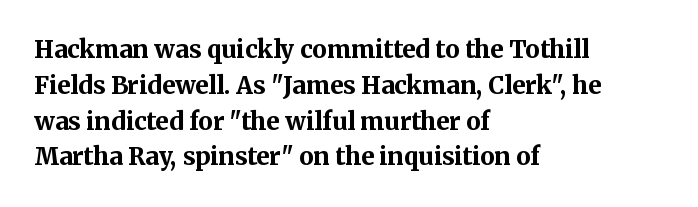
Q: Is the text bold? A: Yes.
Q: Is the text italic (slanted)? A: No, it is upright.
Q: Is the text underlined? A: No.
Q: How is the paragraph aligned? A: Left-aligned.
Q: Is the spacing between letters normal or unusually wide? A: Normal.
Q: Is the spacing between lines tight, normal or loose? A: Normal.
